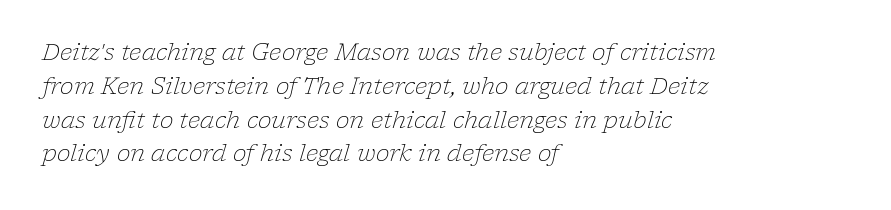
The image shows 23 px text type, italic (leaning right); set left-aligned, normal line spacing (1.47x), normal letter spacing, not underlined.
